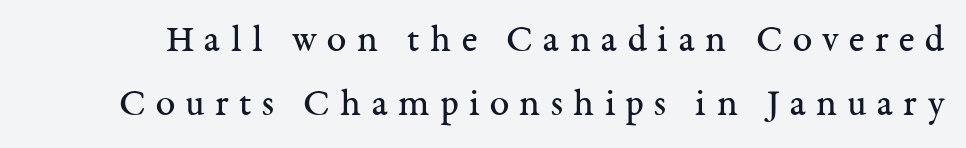
The image shows 39 px regular-weight serif type, upright; set normal line spacing (1.63x), unusually wide letter spacing (+0.27 em), not underlined; medium stroke contrast and a medium x-height.
